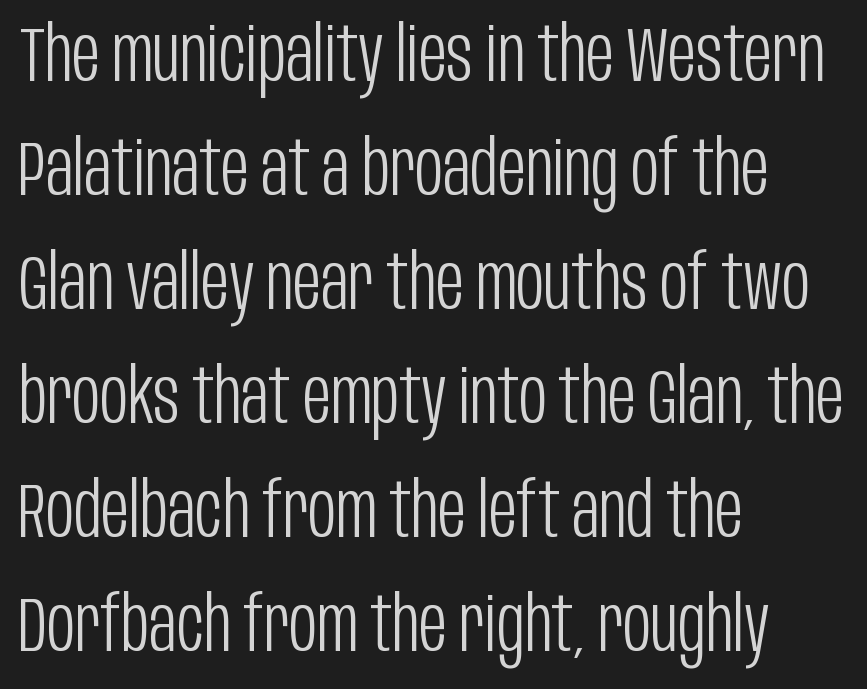
Q: Is the text bold? A: No.
Q: Is the text italic (slanted)? A: No, it is upright.
Q: Is the typeface a serif or a sans-serif typeface? A: Sans-serif.
Q: Is the text underlined? A: No.
Q: How is the paragraph aligned? A: Left-aligned.
Q: Is the spacing between letters normal or unusually wide? A: Normal.
Q: Is the spacing between lines tight, normal or loose? A: Normal.
Q: Width (condensed, normal, or wide)? A: Condensed.
Q: Stroke contrast? A: Low.
Q: x-height? A: Large.
Q: Monospaced? A: No.
